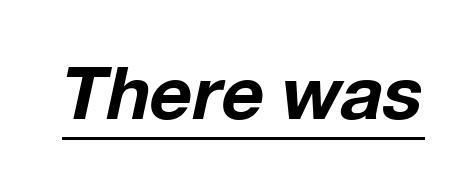
Rendered with sloped, italic letterforms. Short note: letters normally spaced. Emphasis is given by a line drawn under the lettering. Its strokes are broad and dark, the hallmark of bold type.
